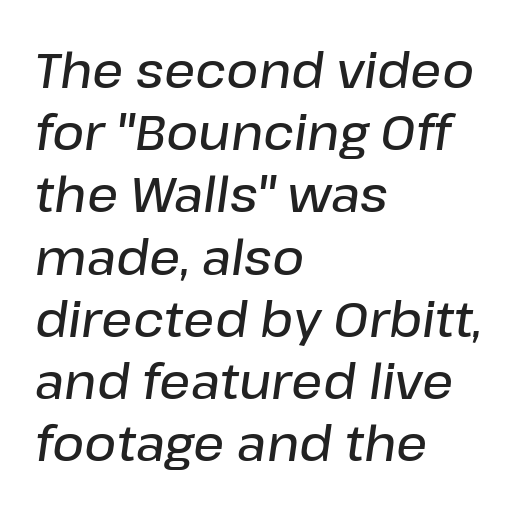
The image shows 49 px semibold type, italic (leaning right); set left-aligned, normal line spacing (1.27x), normal letter spacing, not underlined; low stroke contrast and a medium x-height.
